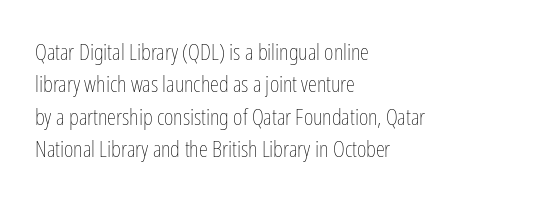
The tracking reads as untouched default to a designer's eye. Layout note: lines flush left. Students, observe: this is what conventionally led text looks like. Underline: absent.
